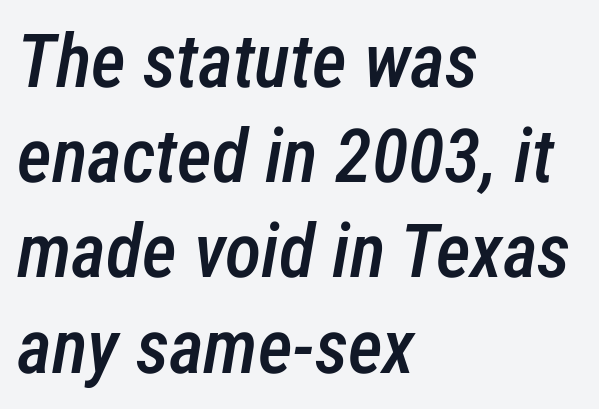
Short note: letters normally spaced. A student would call this left alignment; a typographer would say flush left, rag right. Character widths vary here, with narrow letters taking less room than wide ones. A normal amount of white space separates one row of letters from the next. The passage shown is semibold, sitting just below true bold. The string is rendered with underlining switched off.
